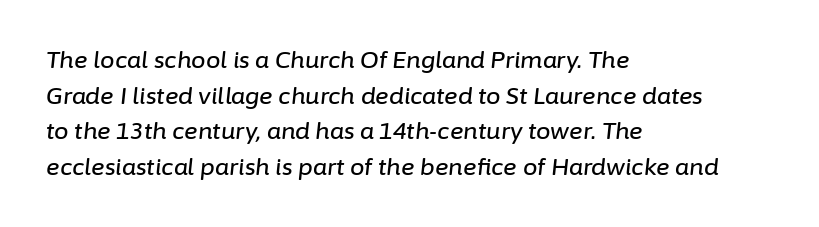
Q: Is the text italic (slanted)? A: Yes, it leans right by about 6 degrees.
Q: Is the text underlined? A: No.
Q: How is the paragraph aligned? A: Left-aligned.
Q: Is the spacing between letters normal or unusually wide? A: Normal.
Q: Is the spacing between lines tight, normal or loose? A: Normal.
